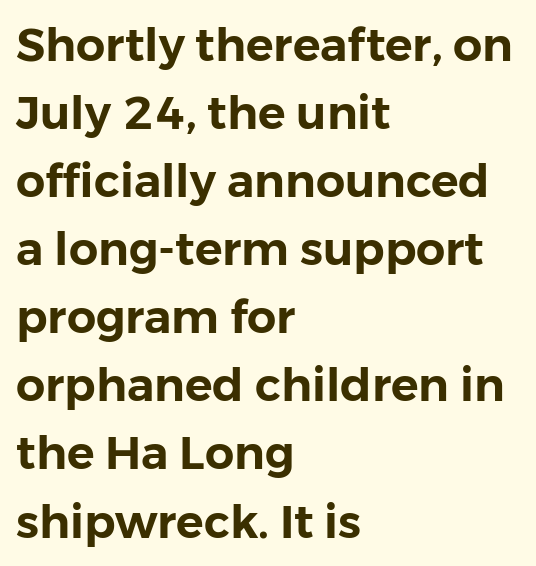
Vertical spacing — default. The letters carry no serifs — their stems end cleanly without finishing strokes. Typeset ragged right — the left edge is the straight one. Character widths vary here, with narrow letters taking less room than wide ones.
